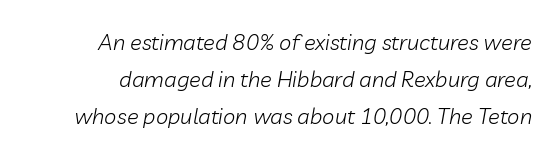
{"italic": "yes", "lean": "right", "slant_degrees": 10, "bold": "no", "underline": "no", "line_spacing": "normal", "line_spacing_ratio": 1.68, "letter_spacing": "normal", "letter_spacing_em": 0.0, "glyph_px": 22}
